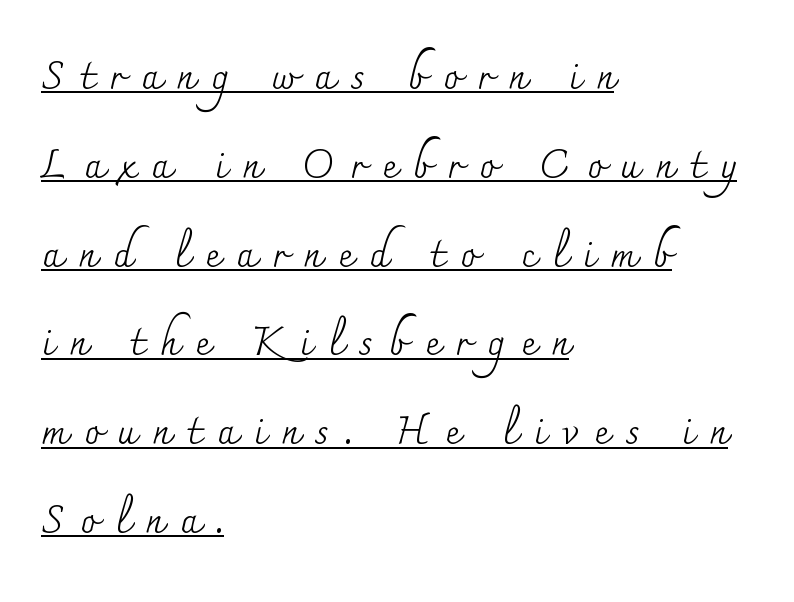
{"serif": "yes", "bold": "no", "weight": "regular", "width": "normal", "stroke_contrast": "medium", "x_height": "small", "monospaced": "no", "underline": "yes", "align": "left", "line_spacing": "loose", "line_spacing_ratio": 2.22, "letter_spacing": "wide", "letter_spacing_em": 0.4, "glyph_px": 40}
